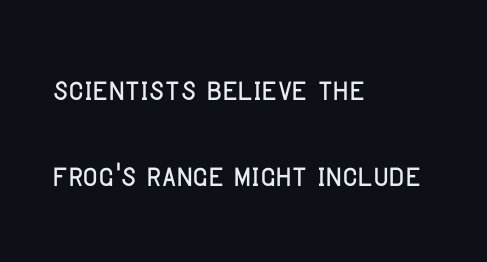
A student would call this left alignment; a typographer would say flush left, rag right. The string is rendered with underlining switched off. Summary of vertical rhythm: relaxed, with wide interline spacing. The line texture is even and compact thanks to regular tracking. The passage shown is typed in a proportional face where columns would drift.
